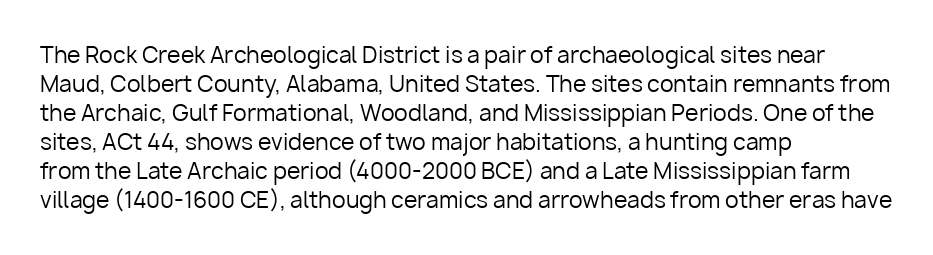
Tall strokes in this sample are plumb rather than angled. The passage shown has conventional tracking throughout. Every row of glyphs begins at an identical x-position on the left. A normal amount of white space separates one row of letters from the next. Type without underlining.
